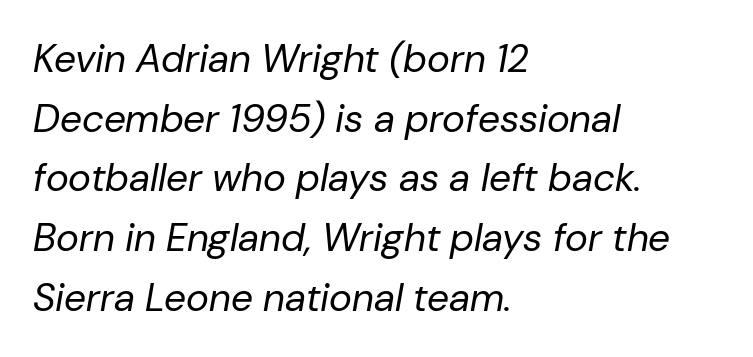
Q: Is the text bold? A: No.
Q: Is the text italic (slanted)? A: Yes, it leans right by about 10 degrees.
Q: Is the text underlined? A: No.
Q: How is the paragraph aligned? A: Left-aligned.
Q: Is the spacing between letters normal or unusually wide? A: Normal.
Q: Is the spacing between lines tight, normal or loose? A: Normal.
Q: Width (condensed, normal, or wide)? A: Normal.
Q: Stroke contrast? A: Low.
Q: x-height? A: Medium.
Q: Monospaced? A: No.
